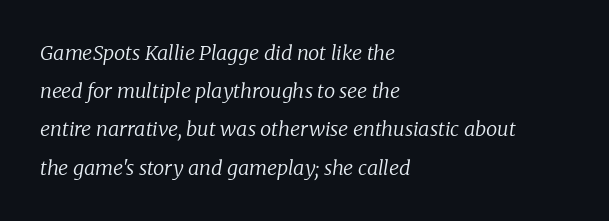
The face used here is rendered with its standard letterfit. Teacher's note: observe the even left margin — that is flush-left alignment. In terms of leading, this rendering errs on the spacious side. The passage shown is not bold in any degree.
